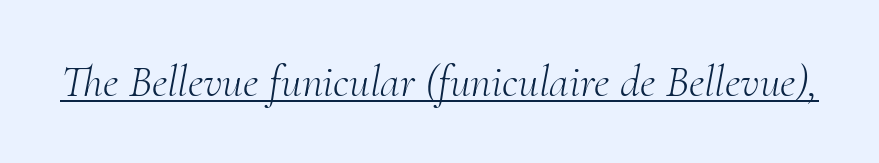
Looks like someone drew a line under every word here. Each word holds together tightly as a unit, with standard inter-letter gaps. Varying glyph widths throughout — classic text-font behaviour. Weight: in the light-to-regular range.
